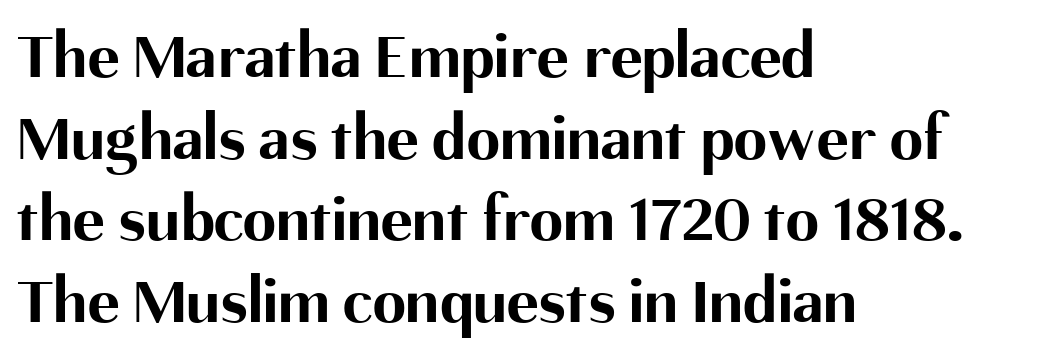
Looks like regular typesetting: each glyph gets only the width it needs. Does the copy run flush right? No — it runs flush left. Does the weight exceed regular? Yes, all the way to bold. These lines are composed in type without serifs.
